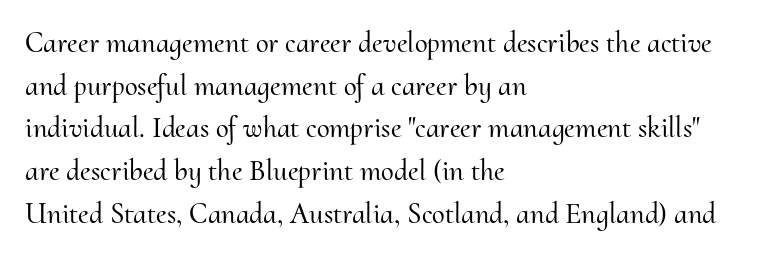
{"serif": "yes", "italic": "no", "width": "normal", "stroke_contrast": "medium", "x_height": "small", "monospaced": "no", "underline": "no", "align": "left", "line_spacing": "normal", "line_spacing_ratio": 1.47, "letter_spacing": "normal", "letter_spacing_em": 0.0, "glyph_px": 29}
